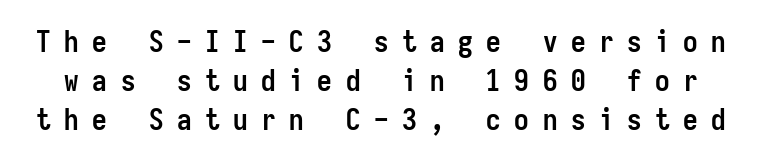
In terms of posture, this sample is upright. Words appear elongated and porous because spacing is wide. Strong, thick strokes mark this as bold type. Think of a typewriter: that constant character pitch is what you see here.
